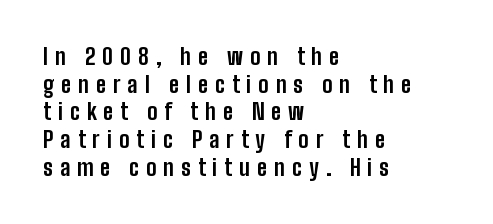
The image shows 22 px bold type, upright; set left-aligned, normal line spacing (1.26x), unusually wide letter spacing (+0.32 em), not underlined.
